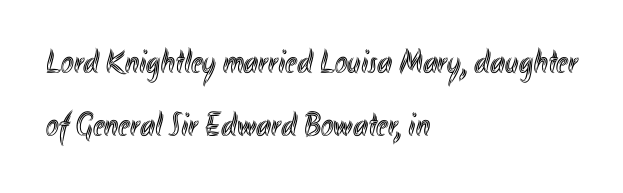
Q: Is the text italic (slanted)? A: Yes.
Q: Is the text underlined? A: No.
Q: How is the paragraph aligned? A: Left-aligned.
Q: Is the spacing between letters normal or unusually wide? A: Normal.
Q: Width (condensed, normal, or wide)? A: Condensed.
Q: x-height? A: Small.
Q: Monospaced? A: No.
